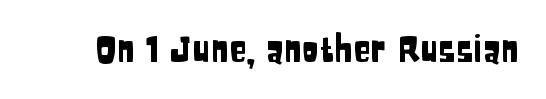
The image shows 35 px condensed sans-serif type, upright; set normal letter spacing, not underlined; low stroke contrast and a large x-height.
